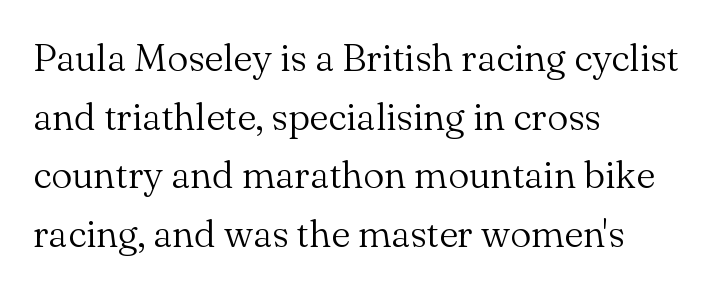
{"serif": "yes", "italic": "no", "bold": "no", "weight": "light", "width": "normal", "stroke_contrast": "medium", "x_height": "small", "monospaced": "no", "underline": "no", "align": "left", "line_spacing": "normal", "line_spacing_ratio": 1.54, "letter_spacing": "normal", "letter_spacing_em": 0.0, "glyph_px": 38}
